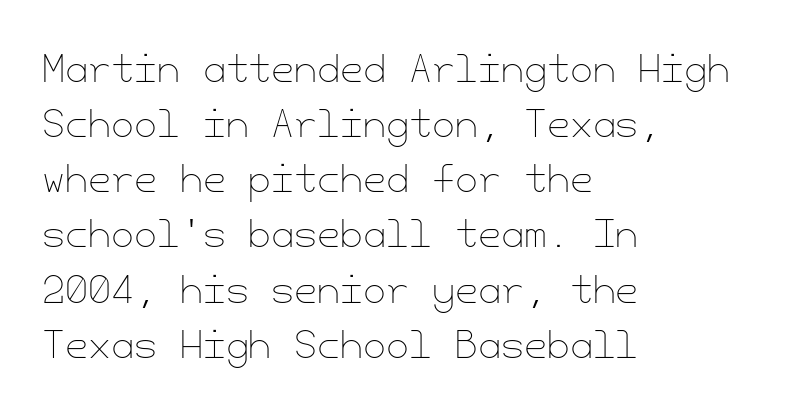
The image shows 37 px thin type, upright; set left-aligned, normal line spacing (1.49x), normal letter spacing, not underlined; low stroke contrast and a small x-height.
